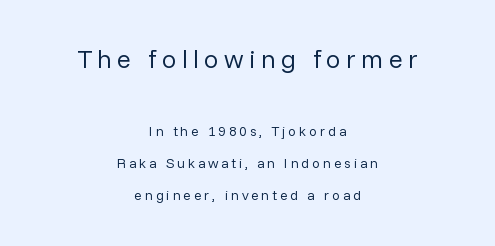
The image shows 26 px text type, upright; set centered, loose line spacing (2.28x), unusually wide letter spacing (+0.2 em), not underlined; the first (top) block is 1.86x larger.
